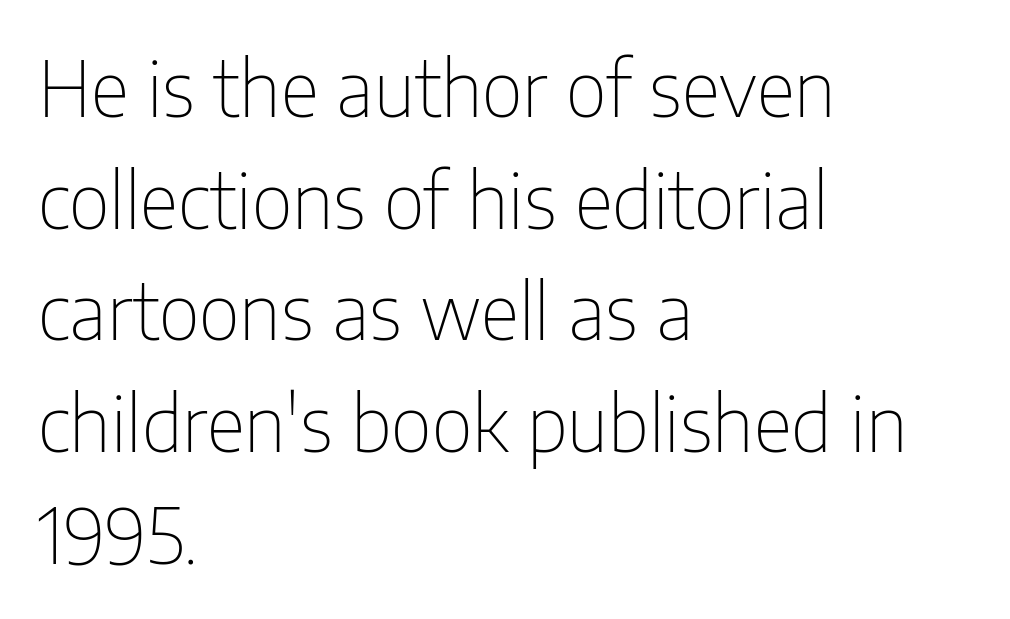
There is no visible air inserted between adjacent glyphs. Rendered with straight, roman letterforms. Each stroke keeps to a modest, everyday thickness or less. Quick note: underline off. These lines are set flush left with a ragged right edge.
